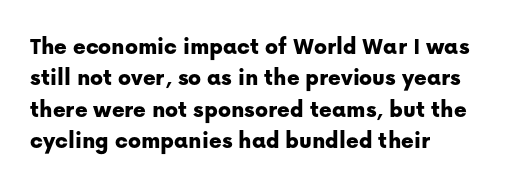
{"italic": "no", "underline": "no", "align": "left", "line_spacing": "normal", "line_spacing_ratio": 1.31, "letter_spacing": "normal", "letter_spacing_em": 0.0, "glyph_px": 24}
